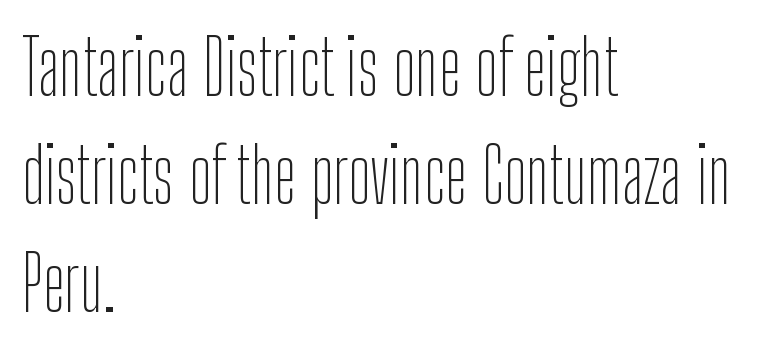
{"serif": "no", "italic": "no", "bold": "no", "weight": "thin", "width": "condensed", "stroke_contrast": "low", "x_height": "medium", "monospaced": "no", "underline": "no", "align": "left", "line_spacing": "normal", "line_spacing_ratio": 1.44, "letter_spacing": "normal", "letter_spacing_em": 0.0, "glyph_px": 75}
